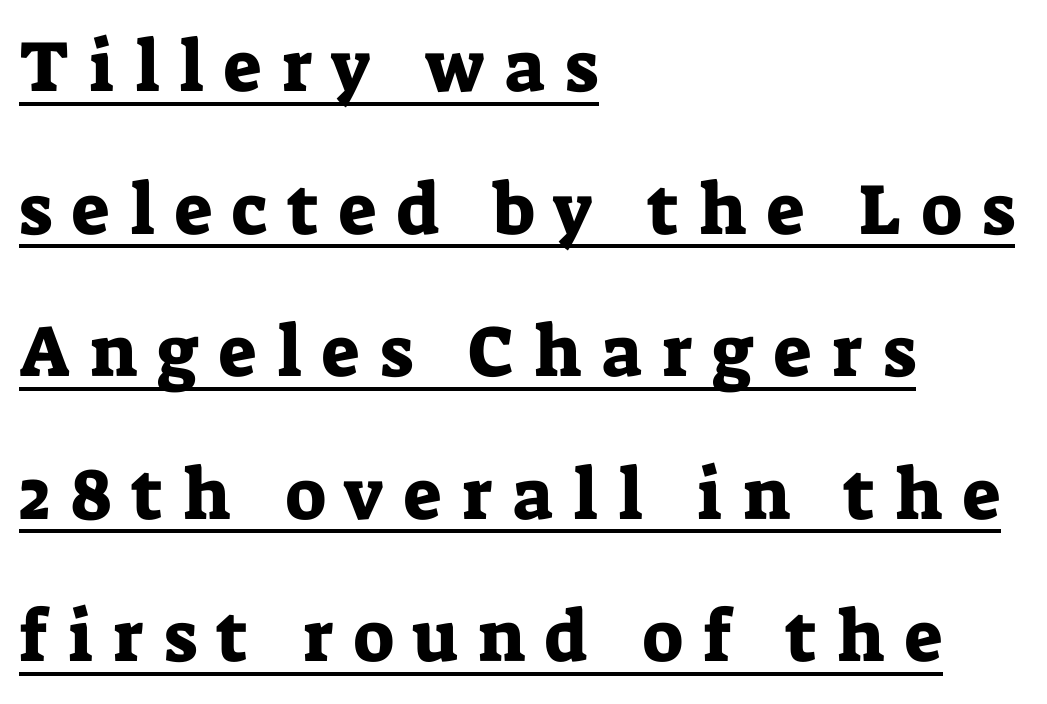
Q: Is the text italic (slanted)? A: No, it is upright.
Q: Is the typeface a serif or a sans-serif typeface? A: Serif.
Q: Is the text underlined? A: Yes.
Q: How is the paragraph aligned? A: Left-aligned.
Q: Is the spacing between letters normal or unusually wide? A: Unusually wide.
Q: Is the spacing between lines tight, normal or loose? A: Loose.
Q: Width (condensed, normal, or wide)? A: Normal.
Q: Stroke contrast? A: Low.
Q: x-height? A: Medium.
Q: Monospaced? A: No.
